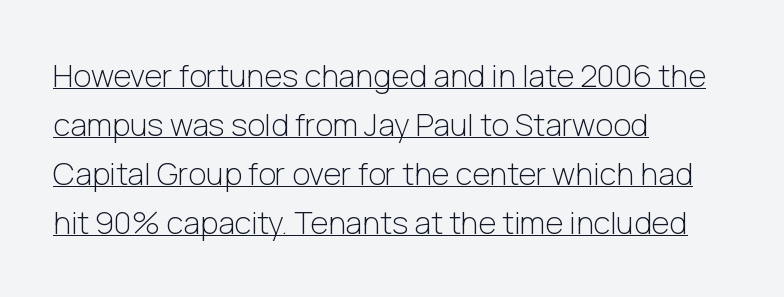
Q: Is the text bold? A: No.
Q: Is the text italic (slanted)? A: No, it is upright.
Q: Is the typeface a serif or a sans-serif typeface? A: Sans-serif.
Q: Is the text underlined? A: Yes.
Q: How is the paragraph aligned? A: Left-aligned.
Q: Is the spacing between letters normal or unusually wide? A: Normal.
Q: Is the spacing between lines tight, normal or loose? A: Normal.
Q: Width (condensed, normal, or wide)? A: Normal.
Q: Stroke contrast? A: Low.
Q: x-height? A: Medium.
Q: Monospaced? A: No.
